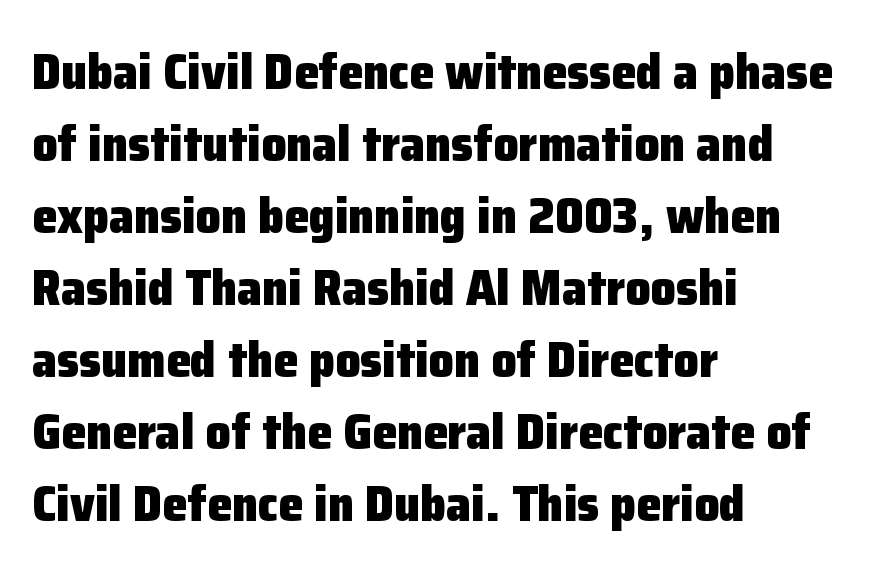
Q: Is the text bold? A: Yes.
Q: Is the text italic (slanted)? A: No, it is upright.
Q: Is the typeface a serif or a sans-serif typeface? A: Sans-serif.
Q: Is the text underlined? A: No.
Q: How is the paragraph aligned? A: Left-aligned.
Q: Is the spacing between letters normal or unusually wide? A: Normal.
Q: Is the spacing between lines tight, normal or loose? A: Normal.
Q: Width (condensed, normal, or wide)? A: Normal.
Q: Stroke contrast? A: Low.
Q: x-height? A: Medium.
Q: Monospaced? A: No.
